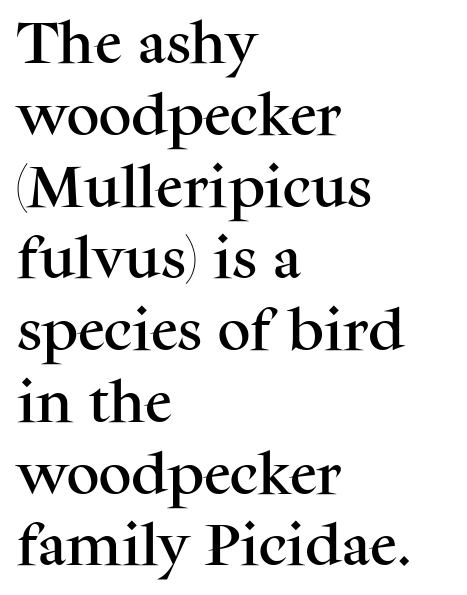
{"serif": "yes", "italic": "no", "width": "normal", "stroke_contrast": "medium", "x_height": "medium", "monospaced": "no", "underline": "no", "align": "left", "line_spacing": "normal", "line_spacing_ratio": 1.56, "letter_spacing": "normal", "letter_spacing_em": 0.0, "glyph_px": 46}
